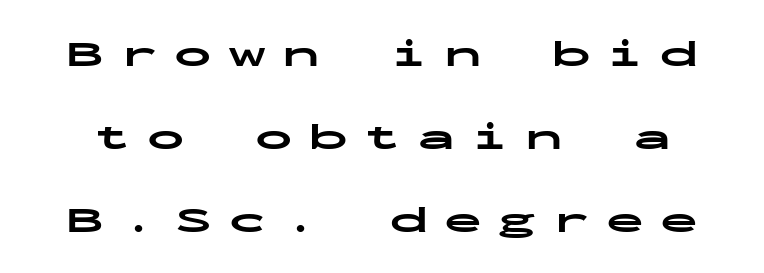
Compared with an ordinary text face, these strokes are far heavier — a full bold. The line-height multiplier appears high, well above default. The type is letterspaced generously, with wide tracking. Beneath every word, the page is bare. This rendering employs a face without finishing strokes, i.e., a sans-serif. A typesetter would call this monospace, since all characters share one set width.
